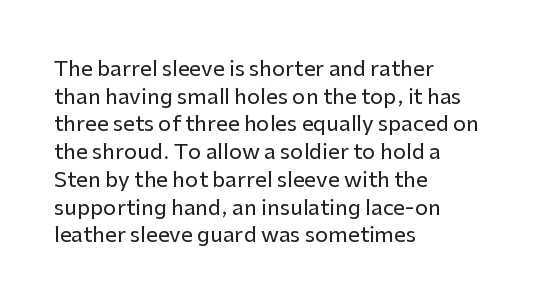
The image shows 21 px text type, upright; set left-aligned, normal line spacing (1.32x), normal letter spacing, not underlined.
